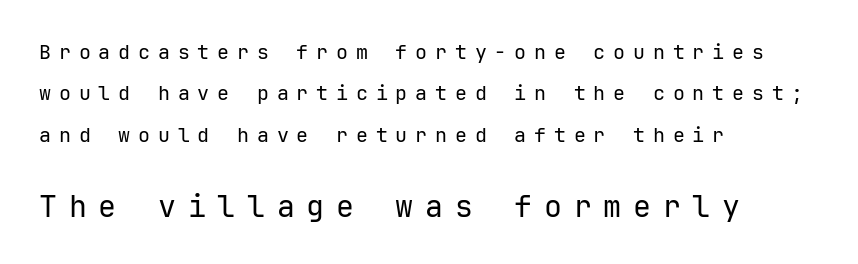
The image shows 30 px regular-weight sans-serif type, upright, monospaced; set left-aligned, loose line spacing (2.07x), unusually wide letter spacing (+0.39 em), not underlined; the second (bottom) block is 1.5x larger; low stroke contrast and a medium x-height.
